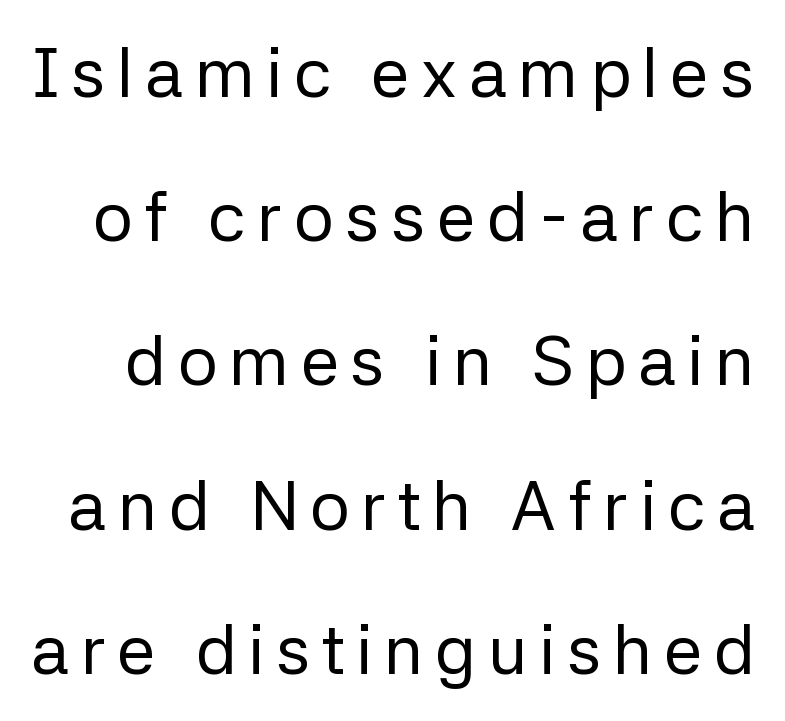
{"serif": "no", "italic": "no", "bold": "no", "weight": "regular", "width": "normal", "stroke_contrast": "low", "x_height": "medium", "monospaced": "no", "underline": "no", "line_spacing": "loose", "line_spacing_ratio": 2.06, "glyph_px": 70}
